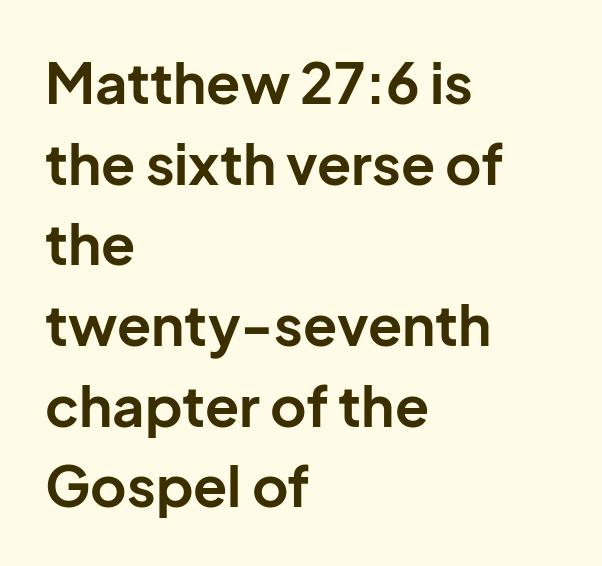
Here the glyphs are tracked normally, forming tight word shapes. Regular leading. The letters carry no serifs — their stems end cleanly without finishing strokes. Leftover space on each line is placed entirely after the last word. Just letters on the line, the space beneath them empty. Quick note: not italic, upright.
